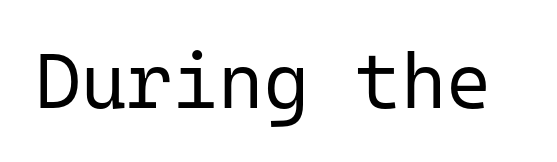
The image shows 78 px regular-weight sans-serif type, upright, monospaced; set normal letter spacing, not underlined; low stroke contrast and a medium x-height.
